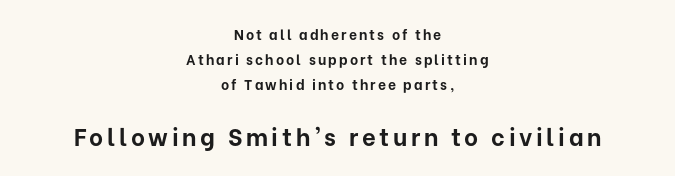
{"italic": "no", "bold": "yes", "underline": "no", "align": "center", "line_spacing_ratio": 1.77, "larger_block": "second", "size_ratio": 1.71, "glyph_px": 24}
